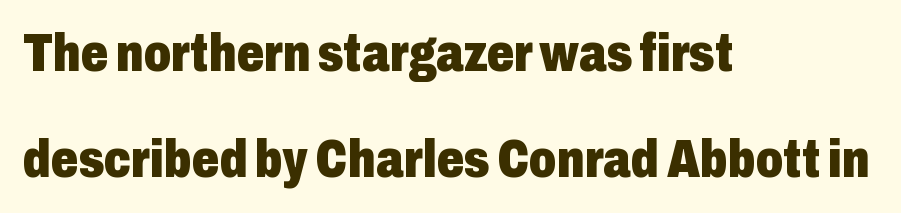
The image shows 54 px heavy, condensed sans-serif type, upright; set left-aligned, loose line spacing (1.97x), normal letter spacing, not underlined; low stroke contrast and a medium x-height.
